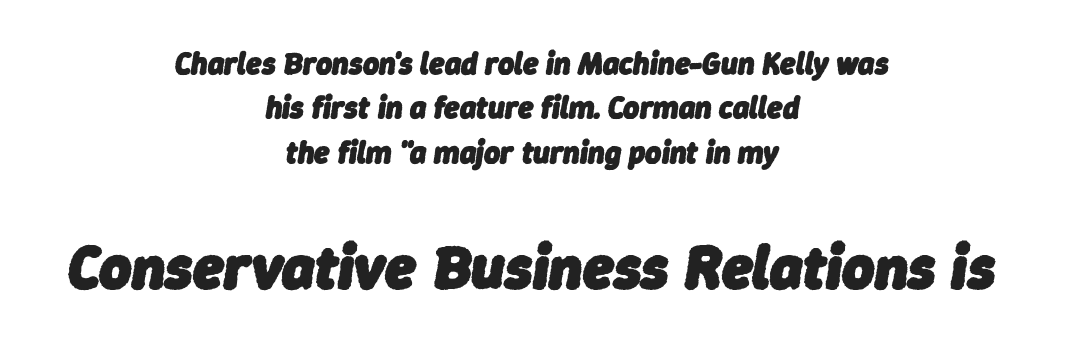
Q: Is the text bold? A: Yes.
Q: Is the text italic (slanted)? A: Yes, it leans right by about 9 degrees.
Q: Is the text underlined? A: No.
Q: How is the paragraph aligned? A: Centered.
Q: Is the spacing between letters normal or unusually wide? A: Normal.
Q: Is the spacing between lines tight, normal or loose? A: Normal.
Q: Which block of text is set in a larger size, the first (top) or the second (bottom)? A: The second (bottom) one.
Q: Width (condensed, normal, or wide)? A: Normal.
Q: Stroke contrast? A: Low.
Q: x-height? A: Medium.
Q: Monospaced? A: No.
